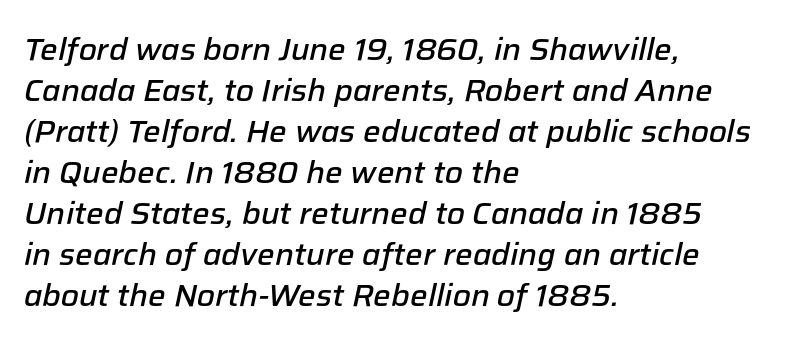
Has an underline been added? It has not. Nothing unusual about the tracking: characters are spaced as the font intends. Typographic density is moderately raised because the face is semibold. Line spacing here is normal. This sample uses an oblique cut, with every glyph tilted off the vertical. Character widths vary here, with narrow letters taking less room than wide ones.
